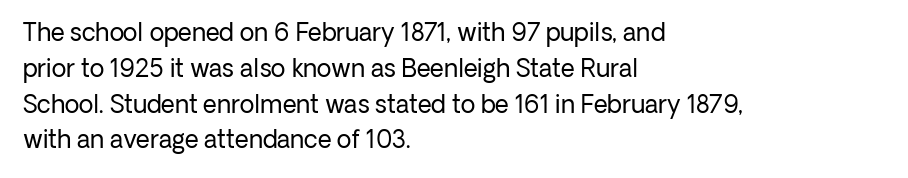
The image shows 24 px text type, upright; set left-aligned, normal line spacing (1.49x), normal letter spacing, not underlined.
